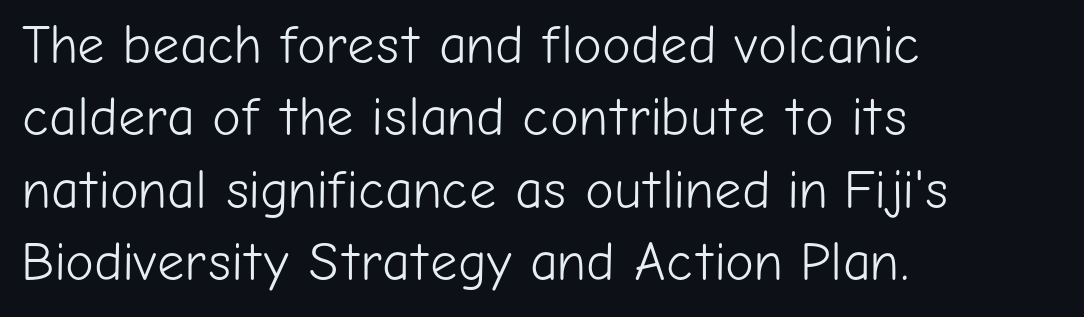
Q: Is the text bold? A: No.
Q: Is the text italic (slanted)? A: No, it is upright.
Q: Is the typeface a serif or a sans-serif typeface? A: Sans-serif.
Q: Is the text underlined? A: No.
Q: How is the paragraph aligned? A: Left-aligned.
Q: Is the spacing between letters normal or unusually wide? A: Normal.
Q: Is the spacing between lines tight, normal or loose? A: Normal.
Q: Width (condensed, normal, or wide)? A: Normal.
Q: Stroke contrast? A: Low.
Q: x-height? A: Medium.
Q: Monospaced? A: No.
